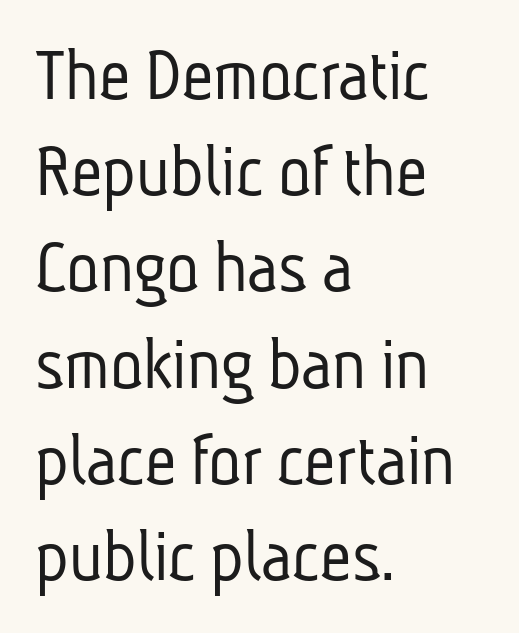
The image shows 77 px light, condensed sans-serif type; set left-aligned, normal line spacing (1.25x), normal letter spacing, not underlined; low stroke contrast and a medium x-height.
